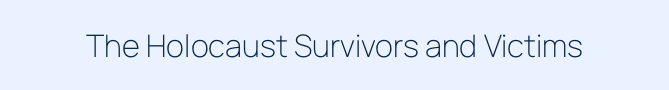
Q: Is the text bold? A: No.
Q: Is the text italic (slanted)? A: No, it is upright.
Q: Is the typeface a serif or a sans-serif typeface? A: Sans-serif.
Q: Is the text underlined? A: No.
Q: Is the spacing between letters normal or unusually wide? A: Normal.
Q: Width (condensed, normal, or wide)? A: Normal.
Q: Stroke contrast? A: Low.
Q: x-height? A: Medium.
Q: Monospaced? A: No.
